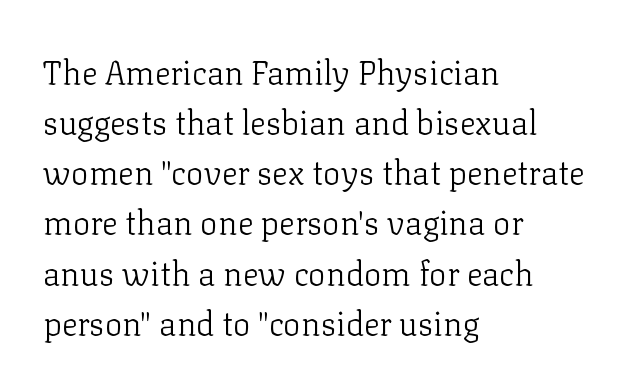
The image shows 33 px light serif type, upright; set left-aligned, normal line spacing (1.52x), normal letter spacing, not underlined; low stroke contrast and a medium x-height.
